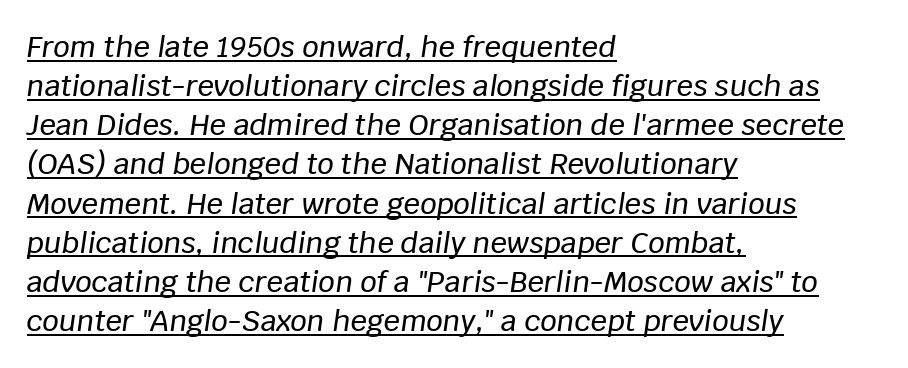
In terms of letterspacing, this is plain default setting. Style check: oblique. The rendering uses natural spacing where letterforms have individual widths. Has an underline been added? It has. Evenly set lines give the paragraph a standard silhouette.
